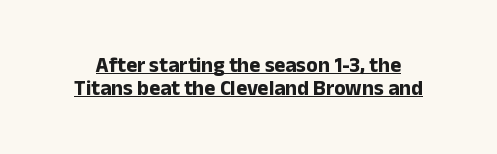
{"italic": "no", "bold": "yes", "underline": "yes", "line_spacing": "tight", "line_spacing_ratio": 1.1, "letter_spacing": "normal", "letter_spacing_em": 0.0, "glyph_px": 21}
